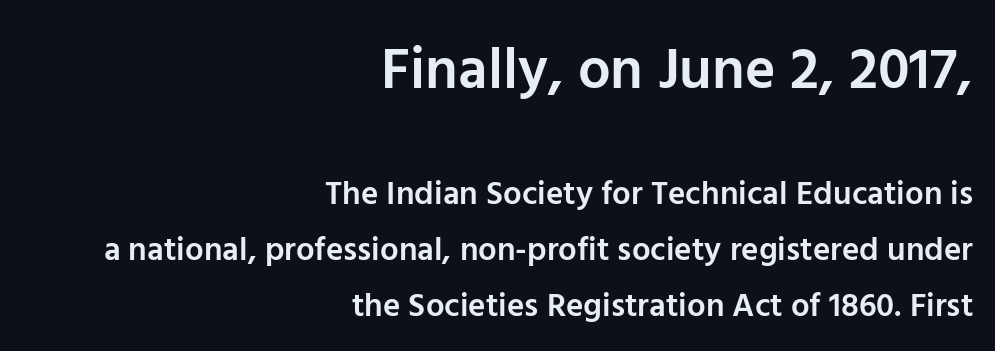
Q: Is the text bold? A: Semi-bold.
Q: Is the text italic (slanted)? A: No, it is upright.
Q: Is the typeface a serif or a sans-serif typeface? A: Sans-serif.
Q: Is the text underlined? A: No.
Q: How is the paragraph aligned? A: Right-aligned.
Q: Is the spacing between letters normal or unusually wide? A: Normal.
Q: Is the spacing between lines tight, normal or loose? A: Normal.
Q: Which block of text is set in a larger size, the first (top) or the second (bottom)? A: The first (top) one.
Q: Width (condensed, normal, or wide)? A: Normal.
Q: Stroke contrast? A: Low.
Q: x-height? A: Medium.
Q: Monospaced? A: No.
